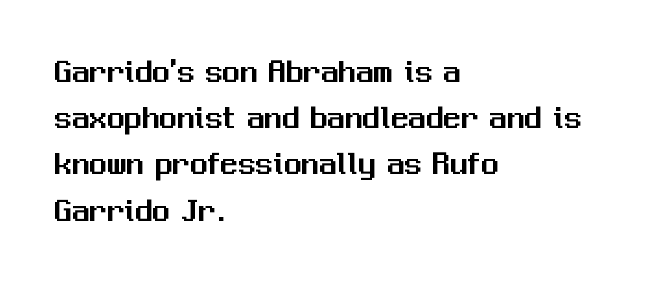
The passage shown is not underscored anywhere. Italic? Not at all — the glyphs are vertical. Each new line begins a customary step beneath the previous one. The rendering uses natural spacing where letterforms have individual widths. Notice how the passage keeps a crisp vertical edge on the left only.
